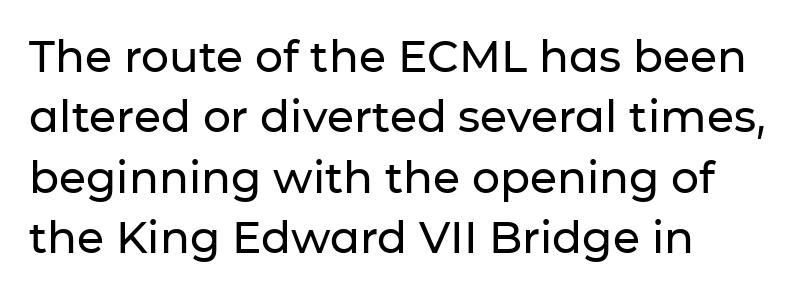
Has an underline been added? It has not. This sample keeps an unexceptional amount of space between lines. Upright lettering throughout. Characters follow at the spacing the type designer built in.
